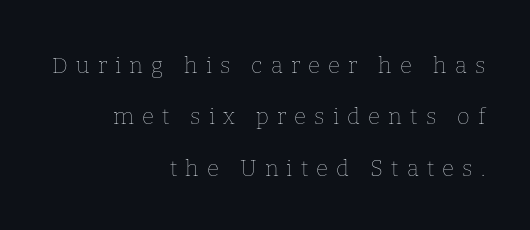
{"italic": "no", "bold": "no", "underline": "no", "align": "right", "line_spacing": "loose", "line_spacing_ratio": 2.34, "letter_spacing": "wide", "letter_spacing_em": 0.37, "glyph_px": 22}
